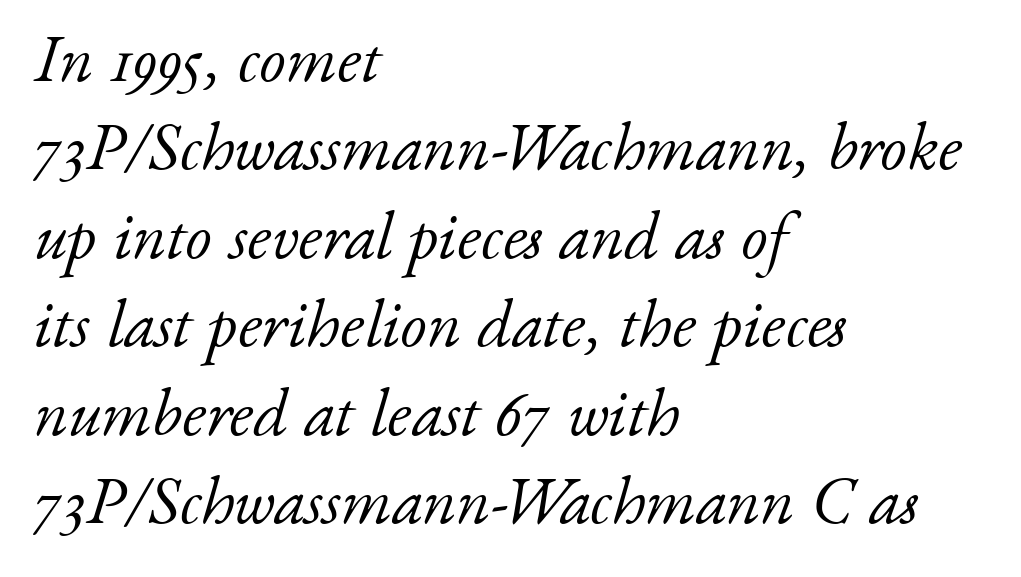
{"serif": "yes", "italic": "yes", "lean": "right", "slant_degrees": 17, "bold": "no", "weight": "light", "width": "normal", "stroke_contrast": "low", "x_height": "small", "monospaced": "no", "underline": "no", "align": "left", "line_spacing": "normal", "line_spacing_ratio": 1.32, "letter_spacing": "normal", "letter_spacing_em": 0.0, "glyph_px": 67}
